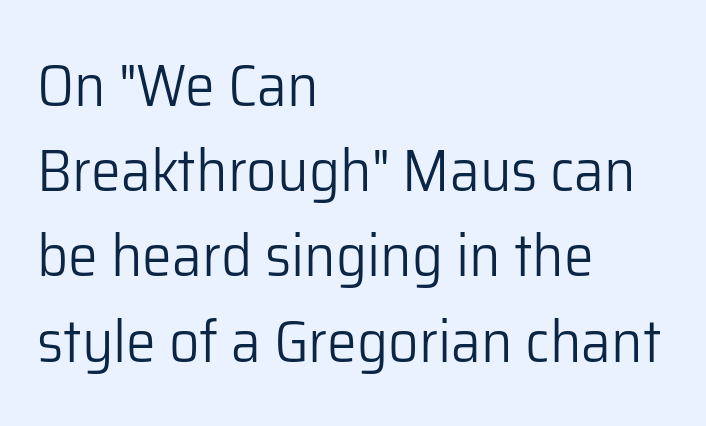
Q: Is the text bold? A: No.
Q: Is the text italic (slanted)? A: No, it is upright.
Q: Is the typeface a serif or a sans-serif typeface? A: Sans-serif.
Q: Is the text underlined? A: No.
Q: How is the paragraph aligned? A: Left-aligned.
Q: Is the spacing between letters normal or unusually wide? A: Normal.
Q: Is the spacing between lines tight, normal or loose? A: Normal.
Q: Width (condensed, normal, or wide)? A: Normal.
Q: Stroke contrast? A: Low.
Q: x-height? A: Medium.
Q: Monospaced? A: No.
